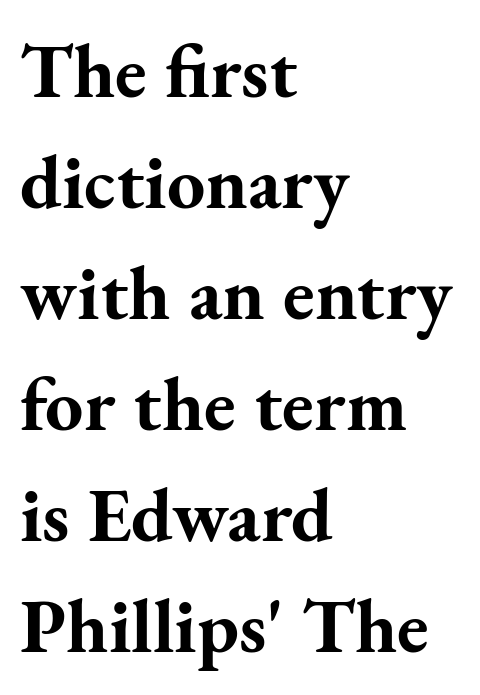
Teacher's note: observe the even left margin — that is flush-left alignment. As a designer I'd log this as weight 700, bold. Italic: no, the glyphs are upright roman. The designer went with a serif here, giving each stem small feet. Observe the ordinary spacing: letters are neighbours, not strangers. Baseline-to-baseline distance is the conventional proportion of letter height.
